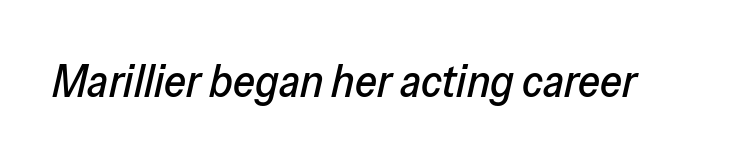
{"italic": "yes", "lean": "right", "slant_degrees": 13, "width": "normal", "stroke_contrast": "low", "x_height": "medium", "monospaced": "no", "underline": "no", "letter_spacing": "normal", "letter_spacing_em": 0.0, "glyph_px": 45}
